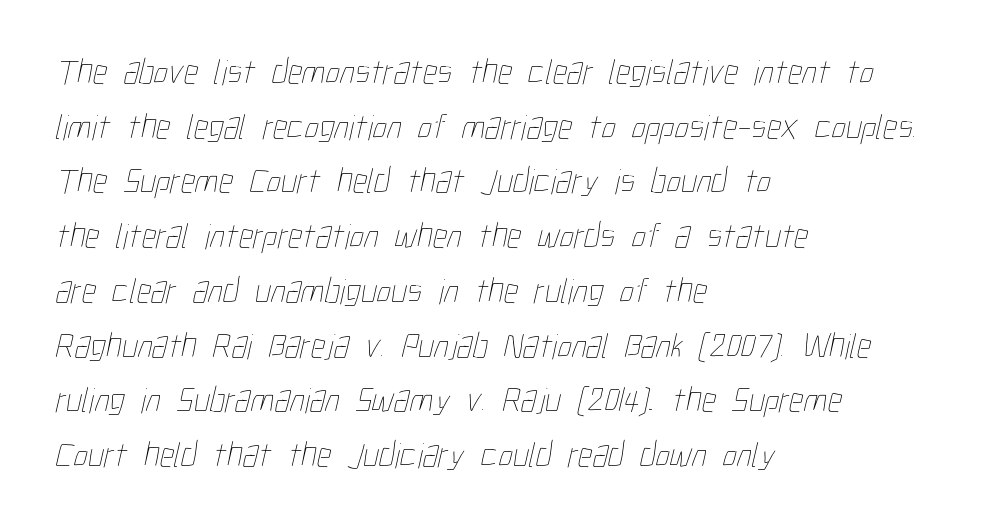
The image shows 36 px thin, condensed type; set left-aligned, normal line spacing (1.52x), normal letter spacing, not underlined; low stroke contrast and a medium x-height.
